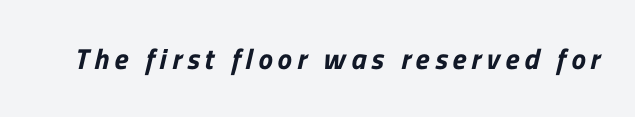
{"serif": "no", "width": "normal", "stroke_contrast": "low", "x_height": "medium", "monospaced": "no", "underline": "no", "glyph_px": 29}
